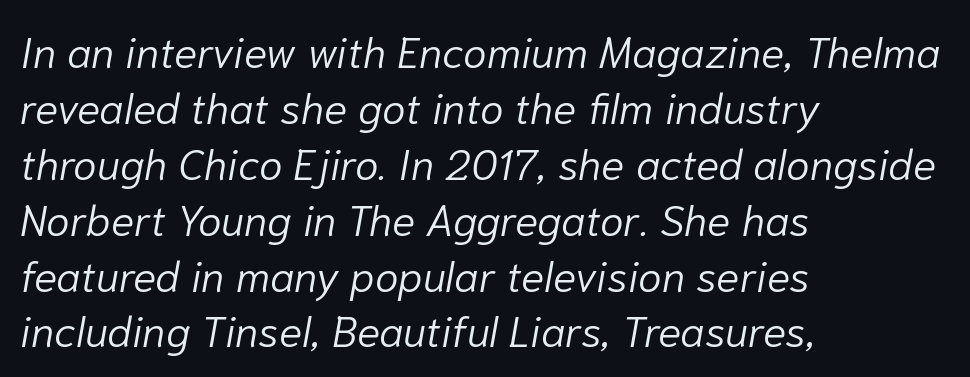
{"italic": "yes", "lean": "right", "slant_degrees": 10, "bold": "no", "weight": "light", "width": "normal", "stroke_contrast": "low", "x_height": "medium", "monospaced": "no", "underline": "no", "align": "left", "line_spacing": "normal", "line_spacing_ratio": 1.3, "letter_spacing": "normal", "letter_spacing_em": 0.0, "glyph_px": 43}
